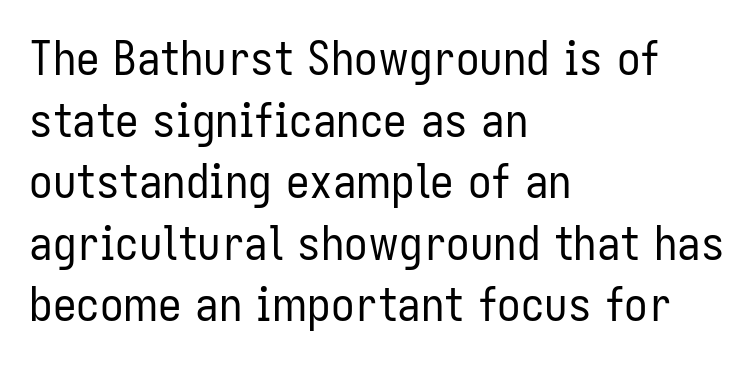
Q: Is the text bold? A: No.
Q: Is the text italic (slanted)? A: No, it is upright.
Q: Is the typeface a serif or a sans-serif typeface? A: Sans-serif.
Q: Is the text underlined? A: No.
Q: How is the paragraph aligned? A: Left-aligned.
Q: Is the spacing between letters normal or unusually wide? A: Normal.
Q: Is the spacing between lines tight, normal or loose? A: Normal.
Q: Width (condensed, normal, or wide)? A: Condensed.
Q: Stroke contrast? A: Low.
Q: x-height? A: Medium.
Q: Monospaced? A: No.
